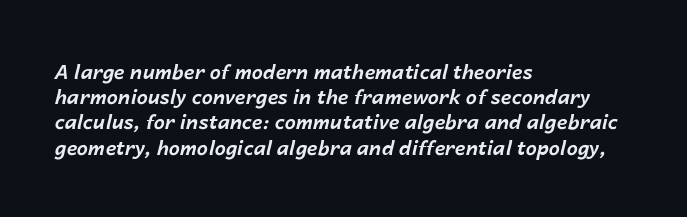
{"italic": "yes", "lean": "right", "slant_degrees": 14, "bold": "yes", "underline": "no", "align": "left", "line_spacing": "normal", "line_spacing_ratio": 1.26, "letter_spacing": "normal", "letter_spacing_em": 0.0, "glyph_px": 20}
